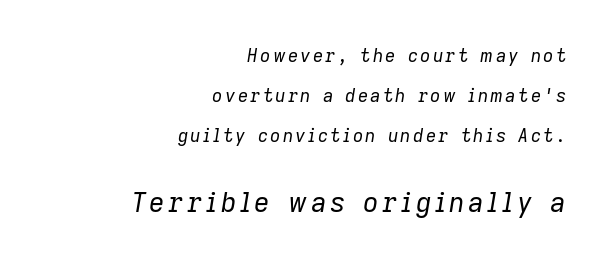
Q: Is the text bold? A: No.
Q: Is the text italic (slanted)? A: Yes, it leans right by about 9 degrees.
Q: Is the text underlined? A: No.
Q: How is the paragraph aligned? A: Right-aligned.
Q: Is the spacing between lines tight, normal or loose? A: Loose.
Q: Which block of text is set in a larger size, the first (top) or the second (bottom)? A: The second (bottom) one.
